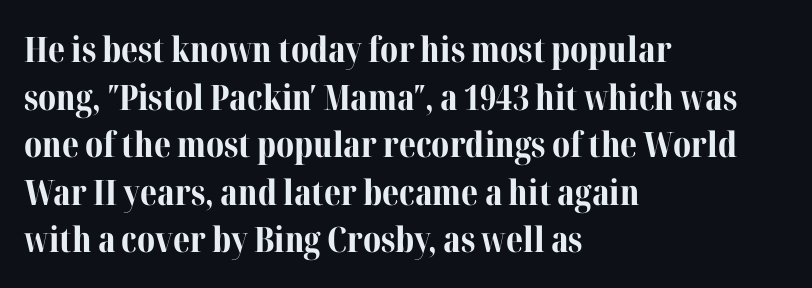
Q: Is the text bold? A: Yes.
Q: Is the text italic (slanted)? A: No, it is upright.
Q: Is the typeface a serif or a sans-serif typeface? A: Serif.
Q: Is the text underlined? A: No.
Q: How is the paragraph aligned? A: Left-aligned.
Q: Is the spacing between letters normal or unusually wide? A: Normal.
Q: Is the spacing between lines tight, normal or loose? A: Normal.
Q: Width (condensed, normal, or wide)? A: Normal.
Q: Stroke contrast? A: Medium.
Q: x-height? A: Medium.
Q: Monospaced? A: No.
